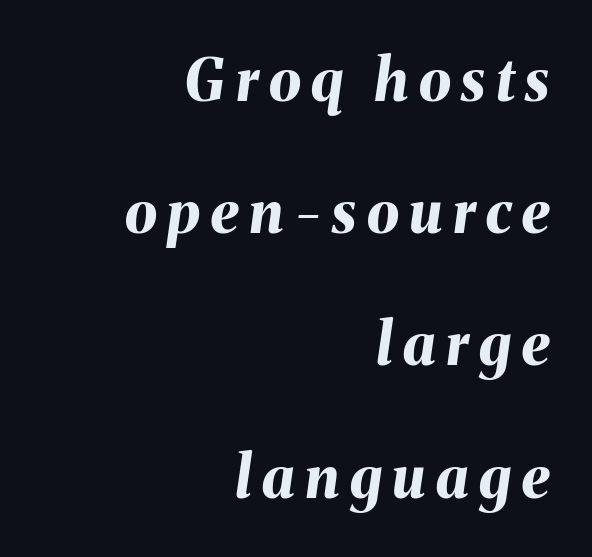
Has an underline been added? It has not. Varying glyph widths throughout — classic text-font behaviour. The space between consecutive lines is lavish. The typesetter chose a ragged-left arrangement here.
